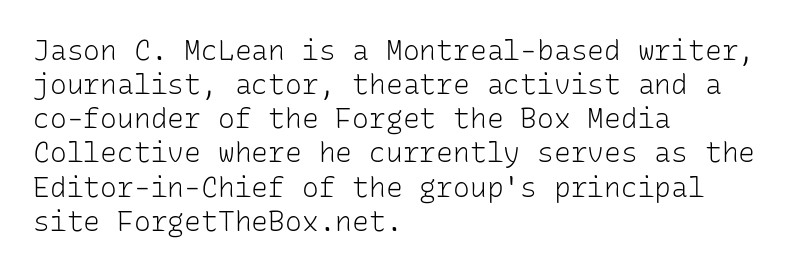
The image shows 28 px light sans-serif type, upright, monospaced; set left-aligned, line spacing 1.22x, normal letter spacing, not underlined; low stroke contrast and a medium x-height.
